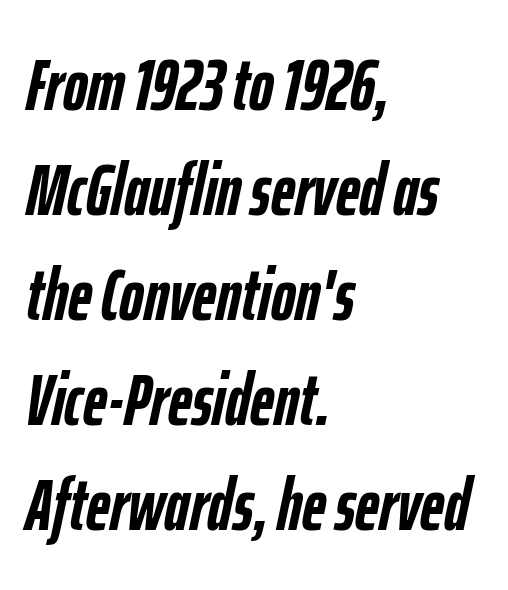
Q: Is the text bold? A: Yes.
Q: Is the text italic (slanted)? A: Yes, it leans right by about 12 degrees.
Q: Is the text underlined? A: No.
Q: How is the paragraph aligned? A: Left-aligned.
Q: Is the spacing between letters normal or unusually wide? A: Normal.
Q: Is the spacing between lines tight, normal or loose? A: Normal.
Q: Width (condensed, normal, or wide)? A: Condensed.
Q: Stroke contrast? A: Low.
Q: x-height? A: Medium.
Q: Monospaced? A: No.
